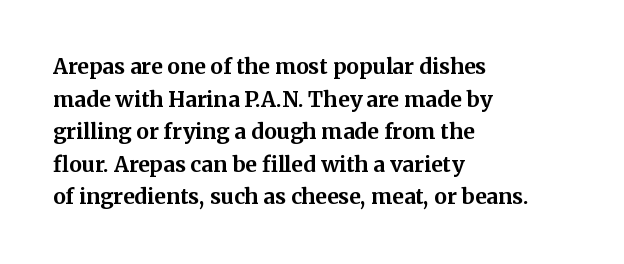
{"italic": "no", "bold": "yes", "underline": "no", "align": "left", "line_spacing": "normal", "line_spacing_ratio": 1.55, "letter_spacing": "normal", "letter_spacing_em": 0.0, "glyph_px": 21}
